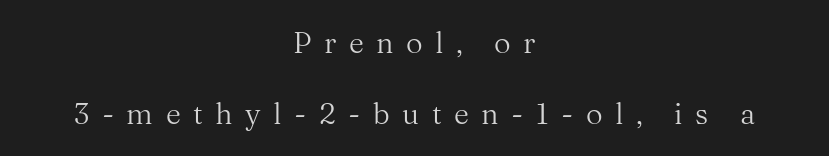
{"serif": "yes", "italic": "no", "bold": "no", "weight": "regular", "width": "normal", "stroke_contrast": "medium", "x_height": "medium", "monospaced": "no", "underline": "no", "align": "center", "line_spacing": "loose", "line_spacing_ratio": 2.44, "letter_spacing": "wide", "letter_spacing_em": 0.43, "glyph_px": 29}
